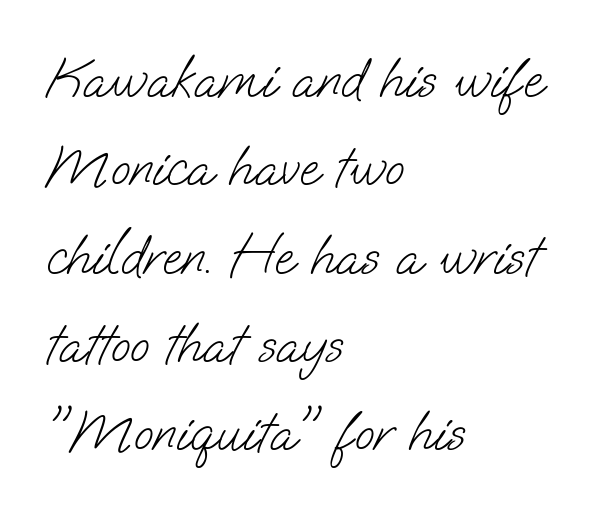
{"serif": "no", "bold": "no", "weight": "light", "width": "normal", "stroke_contrast": "low", "x_height": "small", "monospaced": "no", "underline": "no", "align": "left", "line_spacing": "normal", "line_spacing_ratio": 1.55, "letter_spacing": "normal", "letter_spacing_em": 0.0, "glyph_px": 57}
